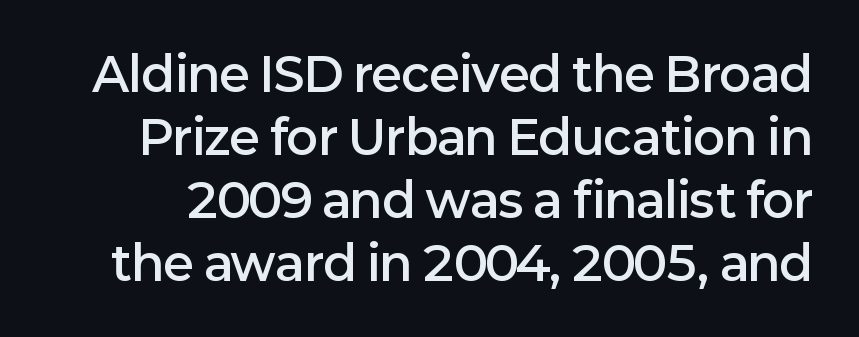
{"serif": "no", "italic": "no", "bold": "semi", "weight": "semibold", "width": "normal", "stroke_contrast": "low", "x_height": "medium", "monospaced": "no", "underline": "no", "line_spacing": "normal", "line_spacing_ratio": 1.34, "letter_spacing": "normal", "letter_spacing_em": 0.0, "glyph_px": 47}
